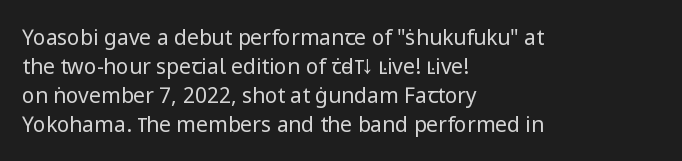
The image shows 21 px text type, upright; set left-aligned, normal line spacing (1.38x), normal letter spacing, not underlined.
